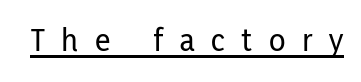
Q: Is the text italic (slanted)? A: No, it is upright.
Q: Is the typeface a serif or a sans-serif typeface? A: Sans-serif.
Q: Is the text underlined? A: Yes.
Q: Is the spacing between letters normal or unusually wide? A: Unusually wide.
Q: Width (condensed, normal, or wide)? A: Condensed.
Q: Stroke contrast? A: Low.
Q: x-height? A: Medium.
Q: Monospaced? A: No.
